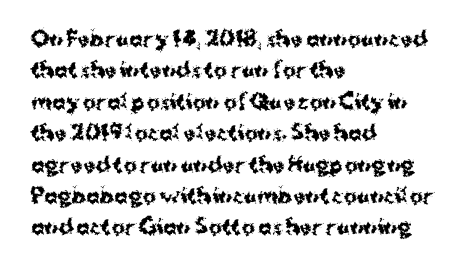
Q: Is the text bold? A: Yes.
Q: Is the text italic (slanted)? A: No, it is upright.
Q: Is the text underlined? A: No.
Q: How is the paragraph aligned? A: Left-aligned.
Q: Is the spacing between letters normal or unusually wide? A: Normal.
Q: Is the spacing between lines tight, normal or loose? A: Normal.
